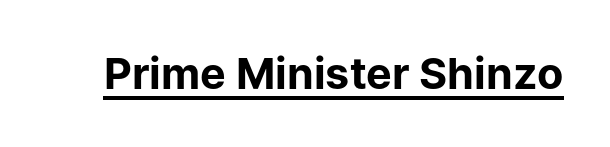
Q: Is the text bold? A: Yes.
Q: Is the text italic (slanted)? A: No, it is upright.
Q: Is the typeface a serif or a sans-serif typeface? A: Sans-serif.
Q: Is the text underlined? A: Yes.
Q: Is the spacing between letters normal or unusually wide? A: Normal.
Q: Width (condensed, normal, or wide)? A: Normal.
Q: Stroke contrast? A: Low.
Q: x-height? A: Medium.
Q: Monospaced? A: No.
